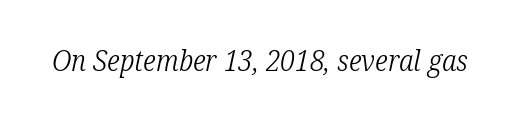
The image shows 29 px light, condensed serif type, italic (leaning right); set normal letter spacing, not underlined; low stroke contrast and a medium x-height.
